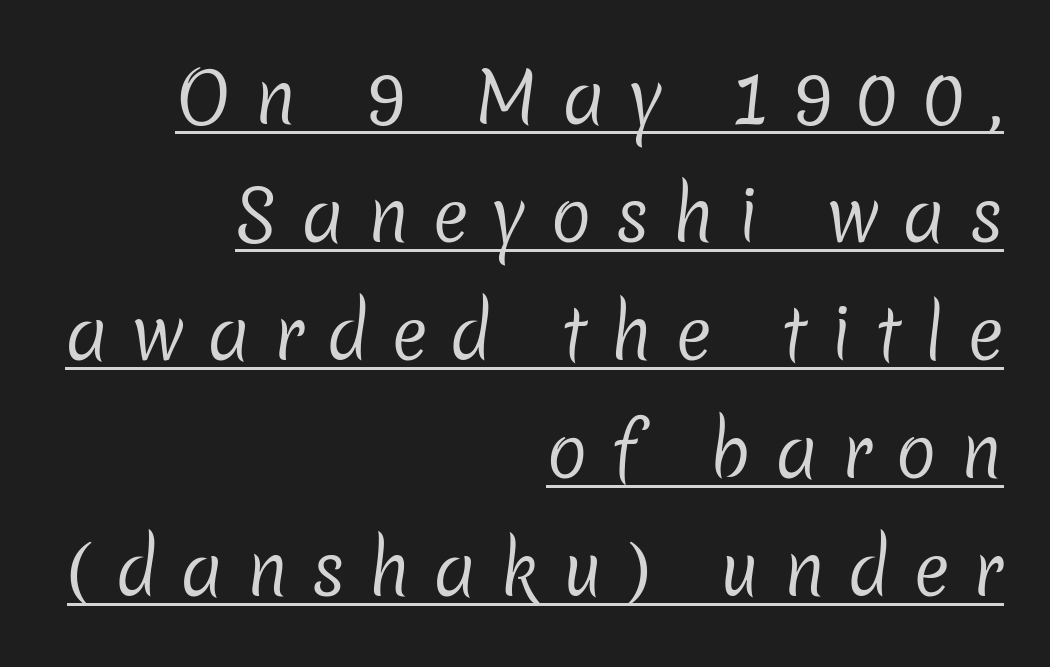
Letters have the restrained weight of plain body copy at most. Right-aligned paragraph, ragged on the left. Letterform terminals end flat and unadorned throughout the passage. The letters advance in unequal steps, a hallmark of proportional type. Spacing between characters has been opened up far beyond the box default.
